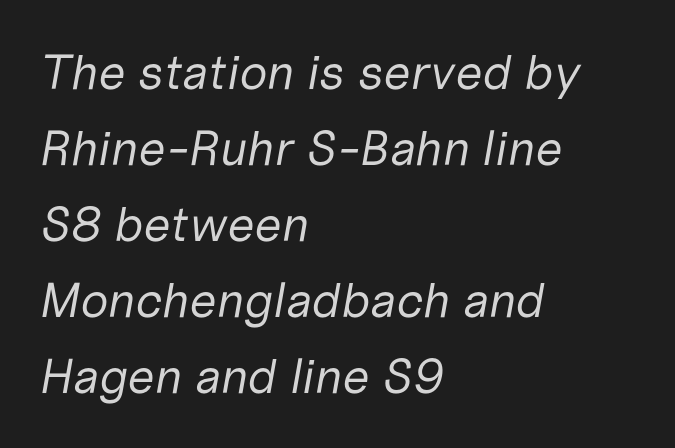
Stroke thickness stays within the range of a standard reading face or lighter. Think of a printed novel: that variable character pitch is what you see here. The lines in this sample share a left origin and differ only in where they stop. Horizontal bands of white between lines are of average thickness. Anything drawn beneath the words? Only blank space. It's the slanting kind of type.
